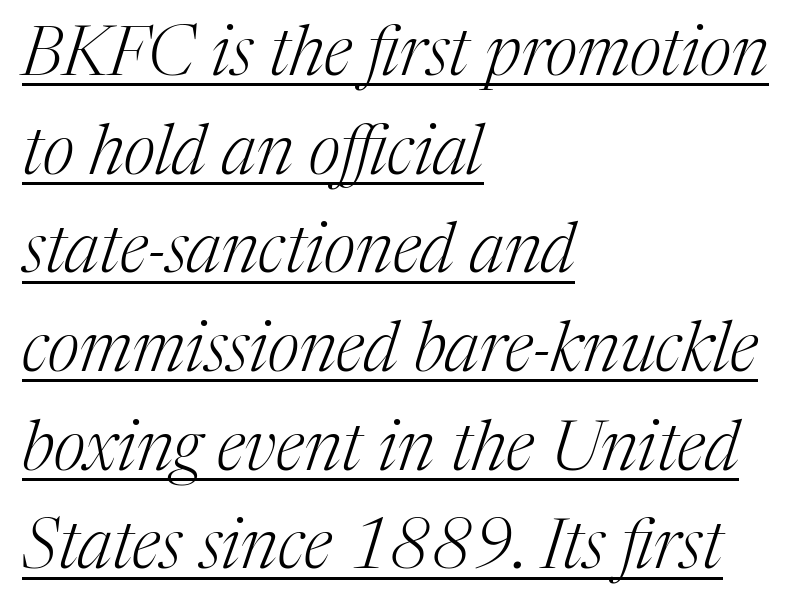
{"serif": "yes", "italic": "yes", "lean": "right", "slant_degrees": 17, "bold": "no", "weight": "light", "width": "normal", "stroke_contrast": "medium", "x_height": "medium", "monospaced": "no", "underline": "yes", "align": "left", "line_spacing": "normal", "line_spacing_ratio": 1.43, "letter_spacing": "normal", "letter_spacing_em": 0.0, "glyph_px": 69}
